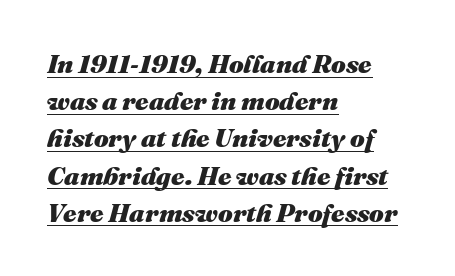
The image shows 26 px bold type, italic (leaning right); set left-aligned, normal line spacing (1.43x), normal letter spacing, underlined.
